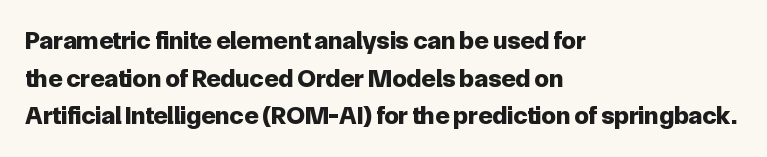
{"italic": "no", "bold": "yes", "underline": "no", "align": "left", "line_spacing": "normal", "line_spacing_ratio": 1.45, "letter_spacing": "normal", "letter_spacing_em": 0.0, "glyph_px": 26}
